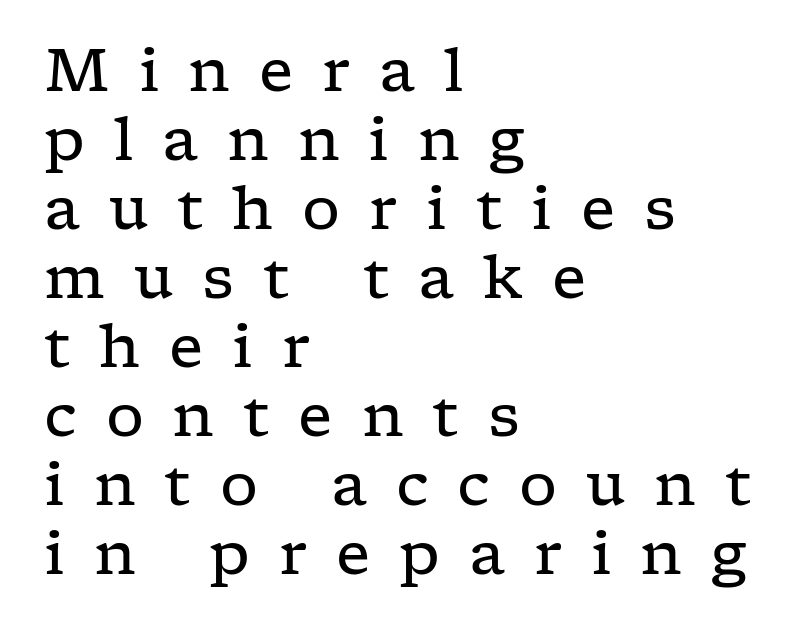
{"serif": "yes", "italic": "no", "bold": "no", "weight": "regular", "width": "wide", "stroke_contrast": "low", "x_height": "medium", "monospaced": "no", "underline": "no", "align": "left", "line_spacing": "tight", "line_spacing_ratio": 1.15, "letter_spacing": "wide", "letter_spacing_em": 0.48, "glyph_px": 60}
